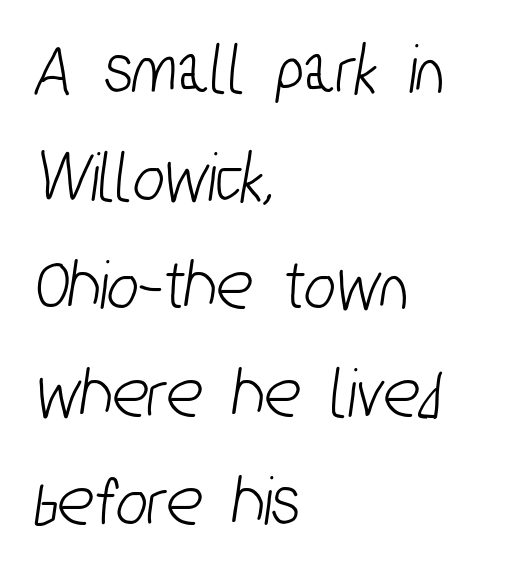
{"serif": "no", "width": "condensed", "stroke_contrast": "low", "x_height": "medium", "monospaced": "no", "underline": "no", "align": "left", "line_spacing": "normal", "line_spacing_ratio": 1.46, "letter_spacing": "normal", "letter_spacing_em": 0.0, "glyph_px": 74}
